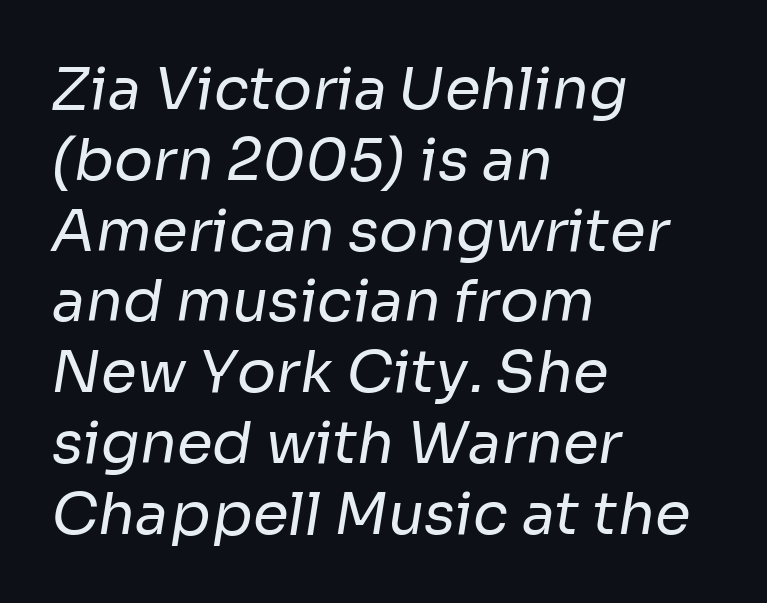
Decoration check: the copy has no underline. Observe the ordinary spacing: letters are neighbours, not strangers. Typographically, this falls in the sans-serif category. The passage shown is typed in a proportional face where columns would drift. The ragged edge is on the right, which tells us the setting is flush left. The font is comparable to plain body text, perhaps lighter.
